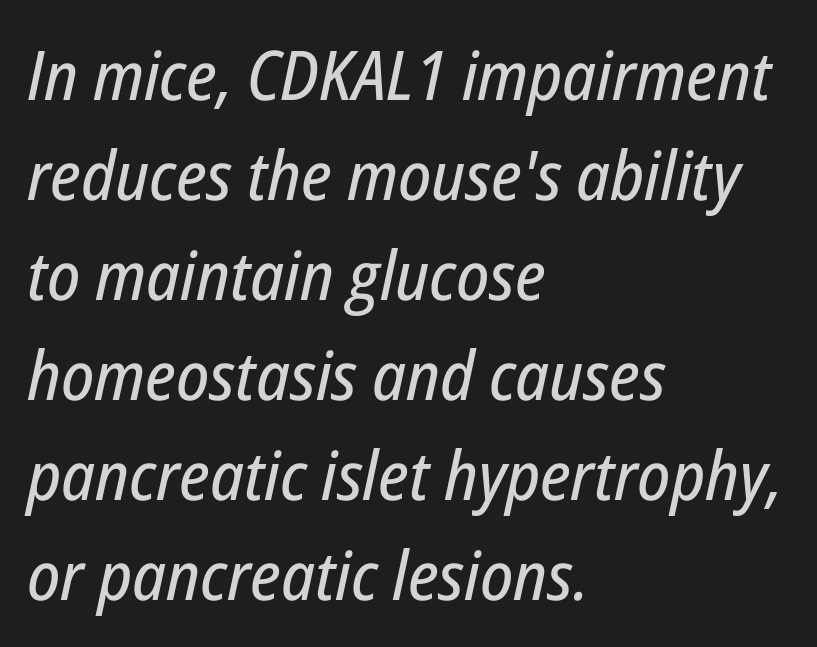
The image shows 68 px condensed type, italic (leaning right); set left-aligned, normal line spacing (1.47x), normal letter spacing, not underlined; low stroke contrast and a medium x-height.
